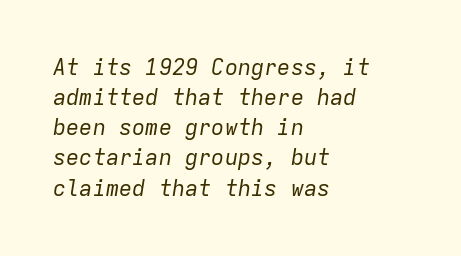
The image shows 22 px text type, italic (leaning right); set left-aligned, normal line spacing (1.37x), normal letter spacing, not underlined.
